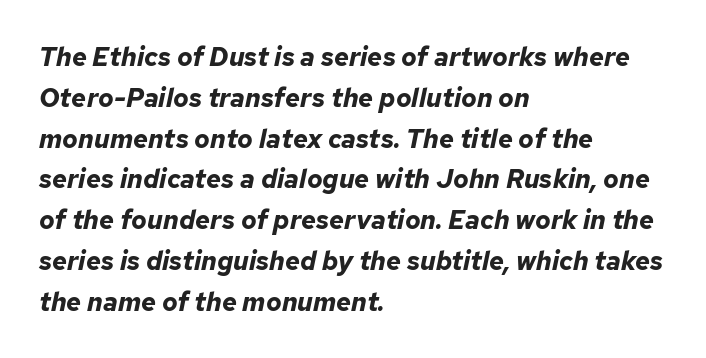
The image shows 26 px bold type, italic (leaning right); set left-aligned, normal line spacing (1.57x), normal letter spacing, not underlined.
